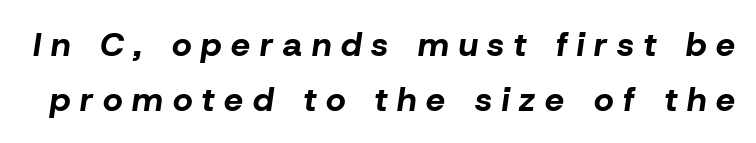
{"italic": "yes", "lean": "right", "slant_degrees": 8, "bold": "yes", "weight": "bold", "width": "normal", "stroke_contrast": "low", "x_height": "medium", "monospaced": "no", "underline": "no", "line_spacing": "normal", "line_spacing_ratio": 1.61, "letter_spacing": "wide", "letter_spacing_em": 0.29, "glyph_px": 34}
